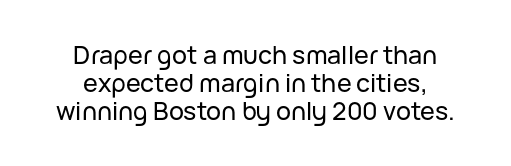
{"italic": "no", "underline": "no", "align": "center", "line_spacing": "tight", "line_spacing_ratio": 1.13, "letter_spacing": "normal", "letter_spacing_em": 0.0, "glyph_px": 25}
